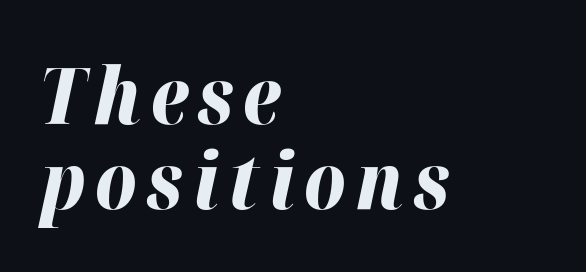
Pretty heavy lettering here — definitely bold. Only glyphs here, with clear space below each row. These lines are rendered in a variable-pitch font. Slanted lettering throughout.
